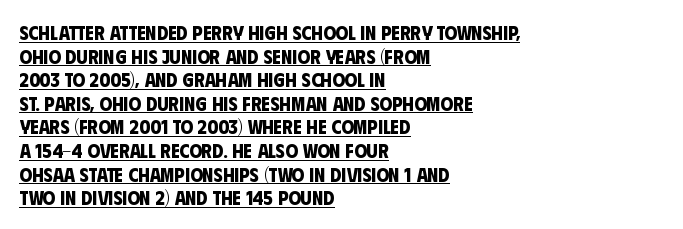
A dark, heavy texture on the line: the type is bold. Check the space under the baseline: a stroke is drawn there. Each line starts at the same left margin while the right side varies. There is no visible air inserted between adjacent glyphs.
